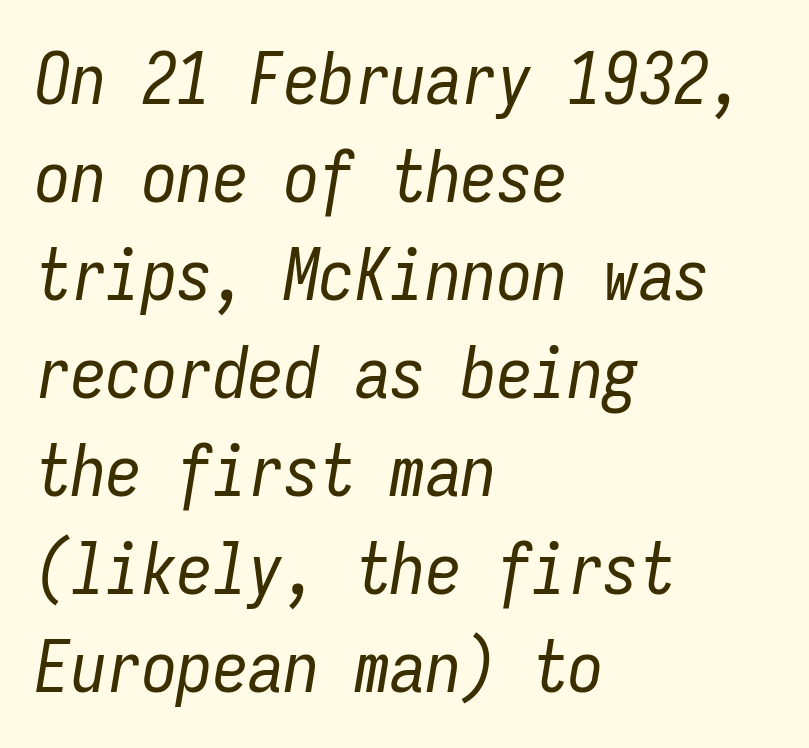
Normally led — the rows are evenly, conventionally spaced. A clean baseline with only descenders dipping below it. The passage shown leans; its letterforms are oblique. Default kerning and tracking; the words read as compact shapes. Do the characters align in a grid? Yes, the font is monospaced.
